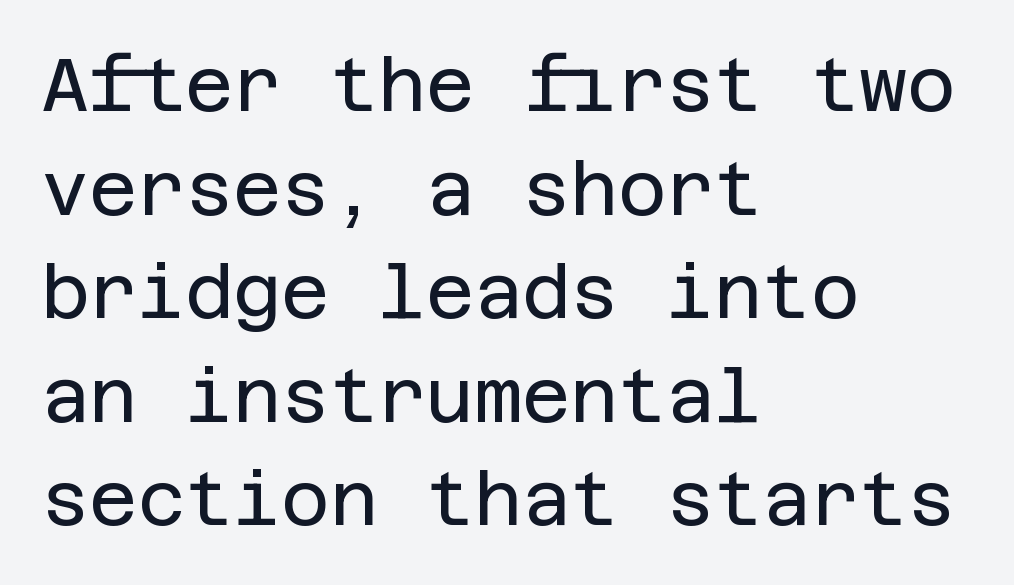
The image shows 74 px regular-weight sans-serif type, upright; set left-aligned, normal line spacing (1.4x), normal letter spacing, not underlined; low stroke contrast and a large x-height.
